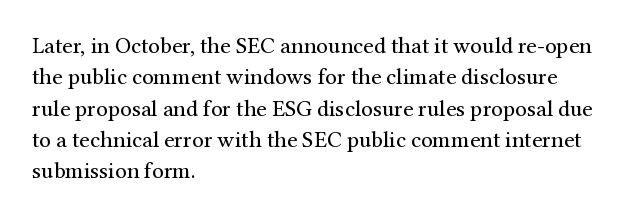
{"italic": "no", "bold": "no", "underline": "no", "align": "left", "line_spacing": "normal", "line_spacing_ratio": 1.36, "letter_spacing": "normal", "letter_spacing_em": 0.0, "glyph_px": 23}
